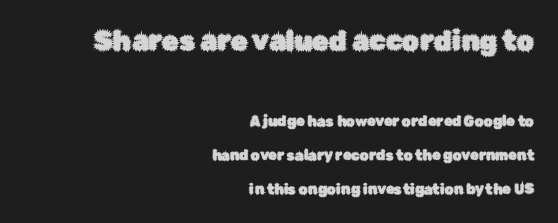
The image shows 27 px text type, upright; set right-aligned, loose line spacing (2.45x), normal letter spacing, not underlined; the first (top) block is 1.93x larger.
